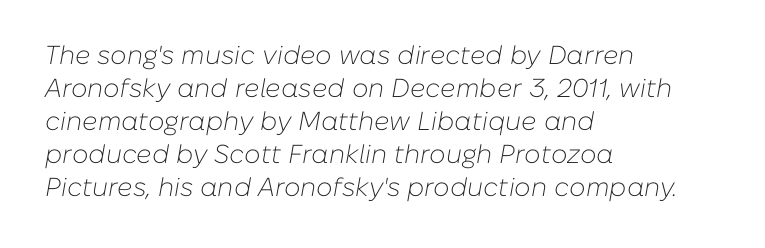
Line beginnings align vertically; line endings do not. Honestly, there is no underline to notice here at all. Caption: standard tracking, unaltered. The rendering uses a moderate line-height, typical for paragraphs.
